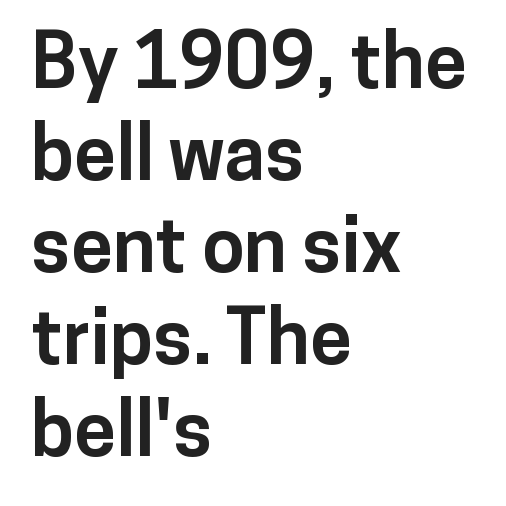
The image shows 76 px bold sans-serif type, upright; set left-aligned, line spacing 1.21x, normal letter spacing, not underlined; low stroke contrast and a medium x-height.
